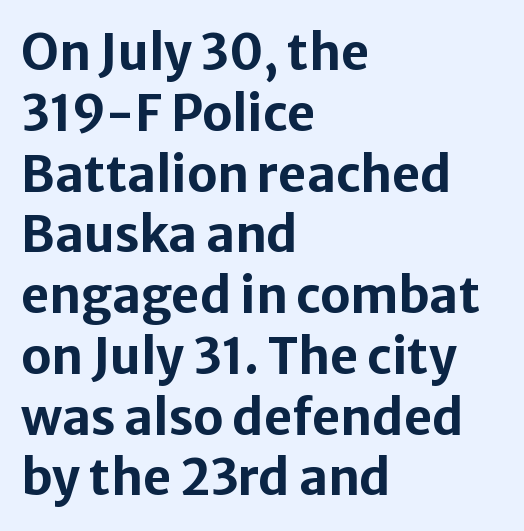
Notice how thick the strokes are: this is what a full bold looks like. In terms of letterspacing, this is plain default setting. Type style note: lacks serifs. Underline: absent. The lines in this sample share a left origin and differ only in where they stop.
